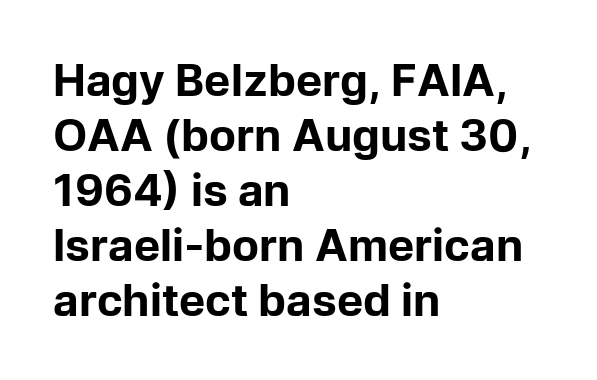
{"serif": "no", "italic": "no", "bold": "yes", "weight": "bold", "width": "normal", "stroke_contrast": "low", "x_height": "medium", "monospaced": "no", "underline": "no", "align": "left", "line_spacing": "normal", "line_spacing_ratio": 1.25, "letter_spacing": "normal", "letter_spacing_em": 0.0, "glyph_px": 44}
